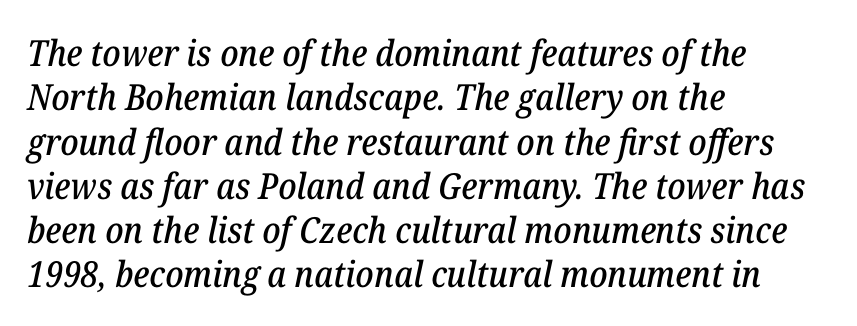
The image shows 36 px serif type, italic (leaning right); set left-aligned, line spacing 1.23x, normal letter spacing, not underlined; low stroke contrast and a medium x-height.
